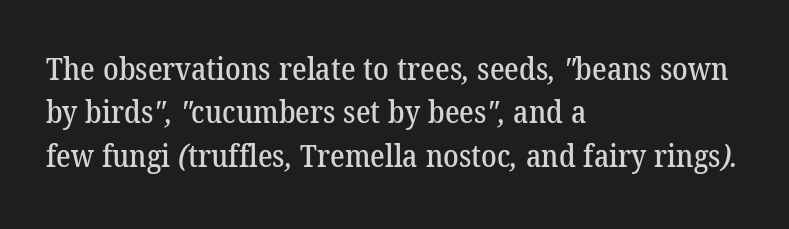
Q: Is the typeface a serif or a sans-serif typeface? A: Serif.
Q: Is the text underlined? A: No.
Q: How is the paragraph aligned? A: Left-aligned.
Q: Is the spacing between letters normal or unusually wide? A: Normal.
Q: Is the spacing between lines tight, normal or loose? A: Normal.
Q: Width (condensed, normal, or wide)? A: Normal.
Q: Stroke contrast? A: Low.
Q: x-height? A: Medium.
Q: Monospaced? A: No.
